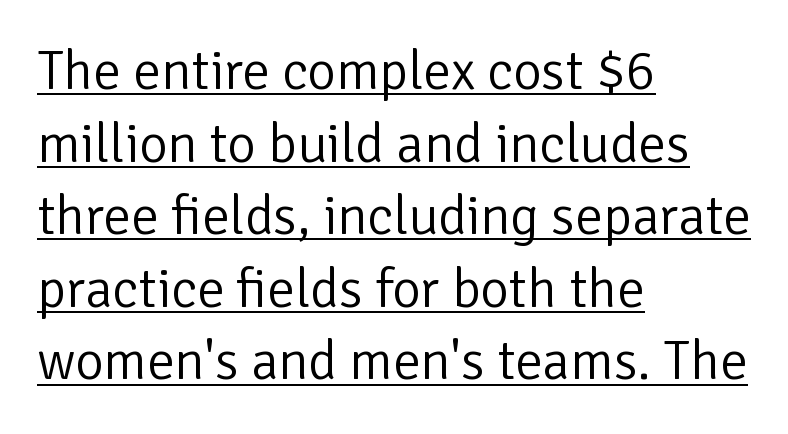
{"serif": "no", "italic": "no", "bold": "no", "weight": "light", "width": "normal", "stroke_contrast": "low", "x_height": "medium", "monospaced": "no", "underline": "yes", "align": "left", "line_spacing": "normal", "line_spacing_ratio": 1.32, "letter_spacing": "normal", "letter_spacing_em": 0.0, "glyph_px": 55}
